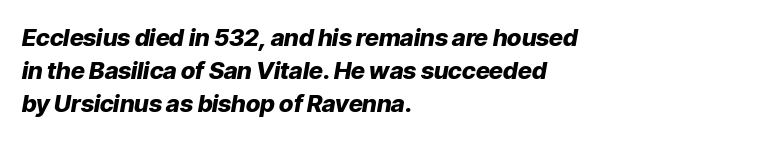
The image shows 24 px bold type, italic (leaning right); set left-aligned, normal line spacing (1.38x), normal letter spacing, not underlined.
